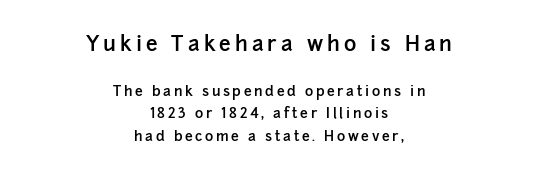
Q: Is the text bold? A: Semi-bold.
Q: Is the text italic (slanted)? A: No, it is upright.
Q: Is the text underlined? A: No.
Q: How is the paragraph aligned? A: Centered.
Q: Is the spacing between lines tight, normal or loose? A: Normal.
Q: Which block of text is set in a larger size, the first (top) or the second (bottom)? A: The first (top) one.
